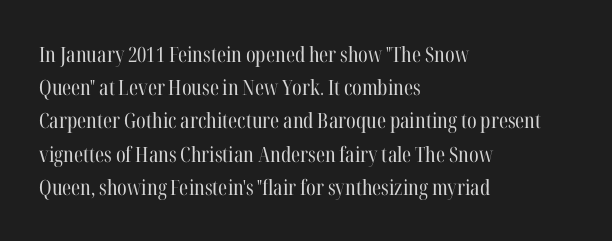
The image shows 21 px text type, upright; set left-aligned, normal line spacing (1.58x), normal letter spacing, not underlined.
